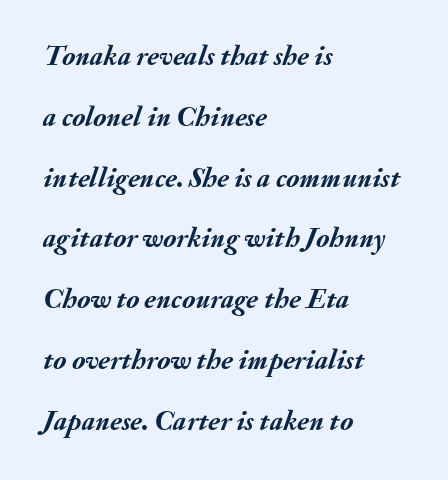
Q: Is the text bold? A: Yes.
Q: Is the text italic (slanted)? A: Yes, it leans right by about 20 degrees.
Q: Is the text underlined? A: No.
Q: How is the paragraph aligned? A: Left-aligned.
Q: Is the spacing between letters normal or unusually wide? A: Normal.
Q: Is the spacing between lines tight, normal or loose? A: Loose.
Q: Width (condensed, normal, or wide)? A: Normal.
Q: Stroke contrast? A: Medium.
Q: x-height? A: Small.
Q: Monospaced? A: No.
